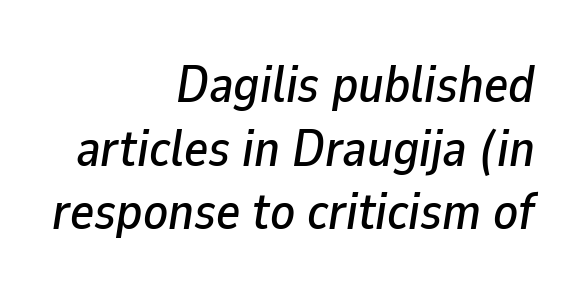
The image shows 51 px text type, italic (leaning right); set right-aligned, normal line spacing (1.25x), normal letter spacing, not underlined; low stroke contrast and a medium x-height.
